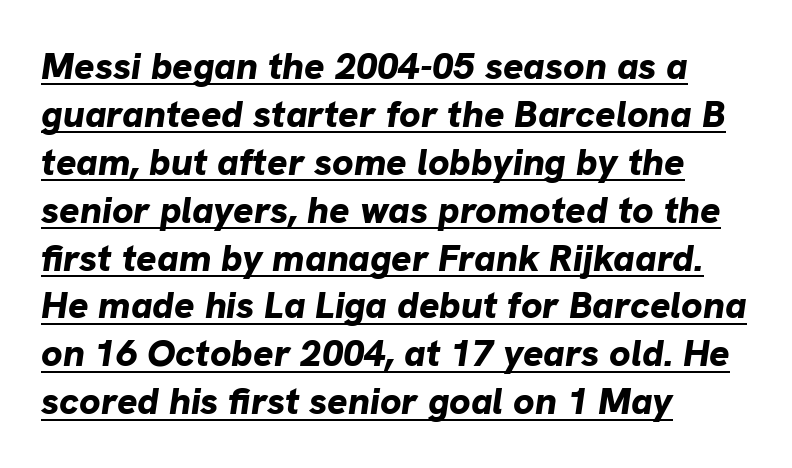
Q: Is the text bold? A: Yes.
Q: Is the text italic (slanted)? A: Yes, it leans right by about 8 degrees.
Q: Is the text underlined? A: Yes.
Q: How is the paragraph aligned? A: Left-aligned.
Q: Is the spacing between letters normal or unusually wide? A: Normal.
Q: Is the spacing between lines tight, normal or loose? A: Normal.
Q: Width (condensed, normal, or wide)? A: Normal.
Q: Stroke contrast? A: Low.
Q: x-height? A: Medium.
Q: Monospaced? A: No.
